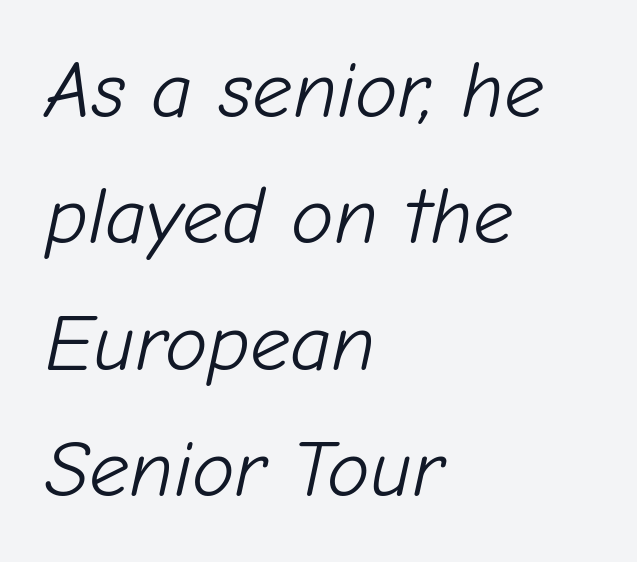
Q: Is the text bold? A: No.
Q: Is the text italic (slanted)? A: Yes, it leans right by about 12 degrees.
Q: Is the text underlined? A: No.
Q: How is the paragraph aligned? A: Left-aligned.
Q: Is the spacing between letters normal or unusually wide? A: Normal.
Q: Is the spacing between lines tight, normal or loose? A: Normal.
Q: Width (condensed, normal, or wide)? A: Normal.
Q: Stroke contrast? A: Low.
Q: x-height? A: Medium.
Q: Monospaced? A: No.
